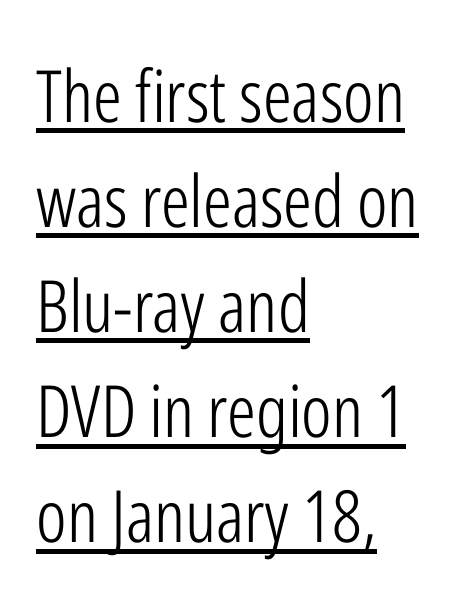
The passage shown has conventional tracking throughout. No heavy texture on the line: the type isn't bold. The string is rendered with underlining switched on. The text was rendered using a sans face with plain stroke endings. The lettering holds an erect, upright posture throughout. The rendering uses natural spacing where letterforms have individual widths.
